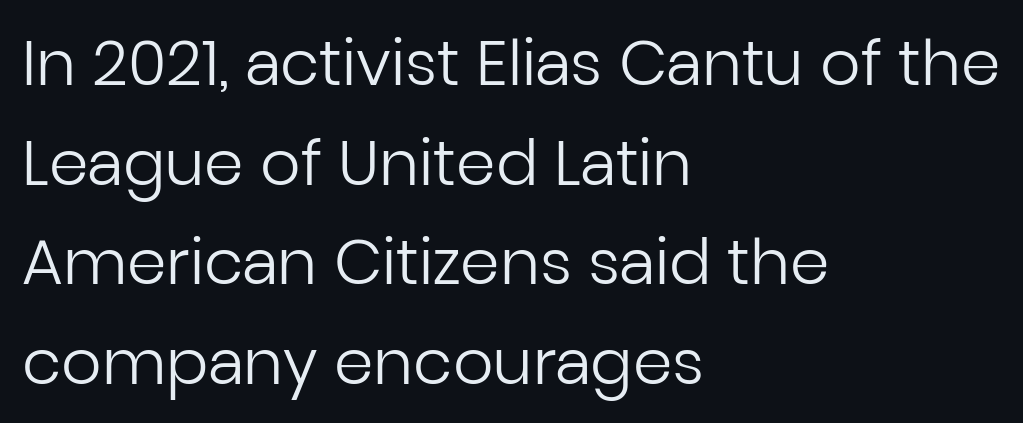
The image shows 63 px regular-weight sans-serif type, upright; set left-aligned, normal line spacing (1.58x), normal letter spacing, not underlined; low stroke contrast and a medium x-height.
